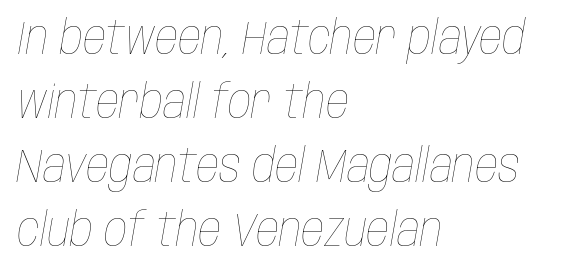
The image shows 46 px thin, condensed type, italic (leaning right); set left-aligned, normal line spacing (1.39x), normal letter spacing, not underlined; low stroke contrast and a large x-height.
